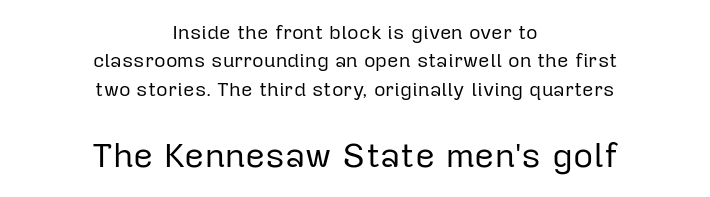
{"serif": "no", "italic": "no", "bold": "no", "weight": "regular", "width": "normal", "stroke_contrast": "low", "x_height": "medium", "monospaced": "no", "underline": "no", "align": "center", "line_spacing": "normal", "line_spacing_ratio": 1.42, "letter_spacing": "normal", "letter_spacing_em": 0.0, "larger_block": "second", "size_ratio": 1.75, "glyph_px": 35}
